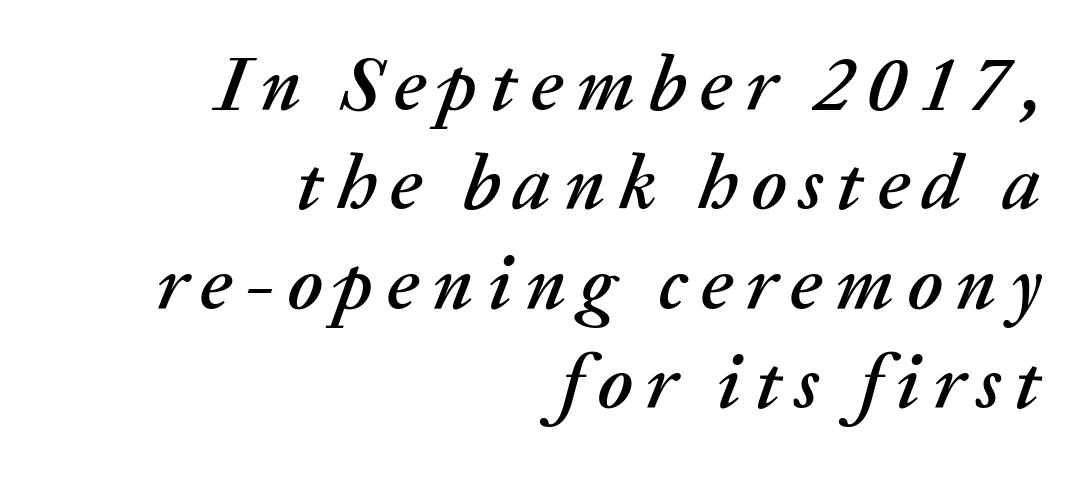
The image shows 77 px text type, italic (leaning right); set right-aligned, normal line spacing (1.29x), not underlined; medium stroke contrast and a medium x-height.
